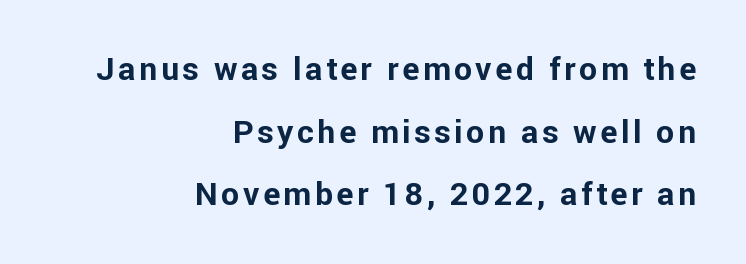
Q: Is the text bold? A: Yes.
Q: Is the text italic (slanted)? A: No, it is upright.
Q: Is the typeface a serif or a sans-serif typeface? A: Sans-serif.
Q: Is the text underlined? A: No.
Q: How is the paragraph aligned? A: Right-aligned.
Q: Is the spacing between lines tight, normal or loose? A: Loose.
Q: Width (condensed, normal, or wide)? A: Normal.
Q: Stroke contrast? A: Low.
Q: x-height? A: Medium.
Q: Monospaced? A: No.
